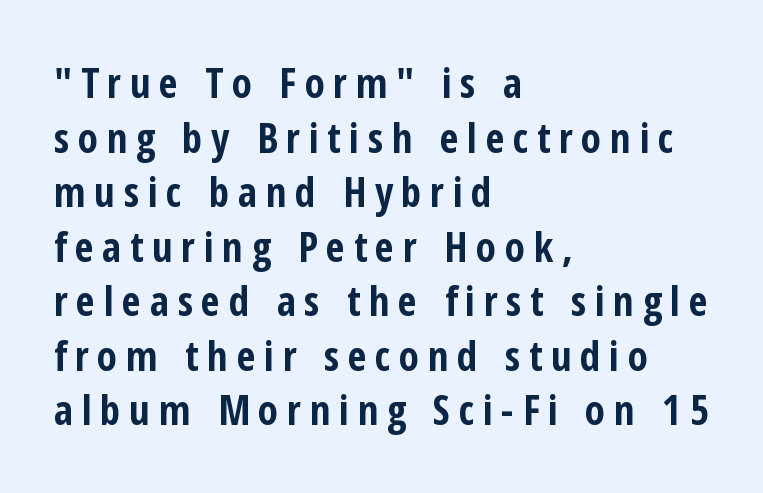
Q: Is the text bold? A: Yes.
Q: Is the text italic (slanted)? A: No, it is upright.
Q: Is the typeface a serif or a sans-serif typeface? A: Sans-serif.
Q: Is the text underlined? A: No.
Q: How is the paragraph aligned? A: Left-aligned.
Q: Is the spacing between letters normal or unusually wide? A: Unusually wide.
Q: Is the spacing between lines tight, normal or loose? A: Normal.
Q: Width (condensed, normal, or wide)? A: Condensed.
Q: Stroke contrast? A: Low.
Q: x-height? A: Medium.
Q: Monospaced? A: No.
